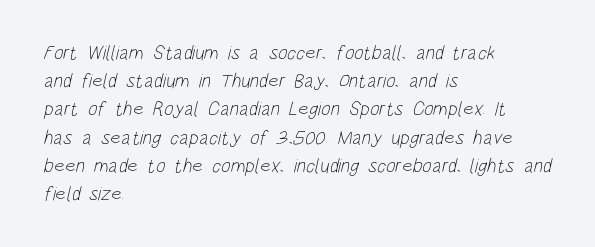
The image shows 20 px text type; set left-aligned, normal line spacing (1.41x), normal letter spacing, not underlined.
